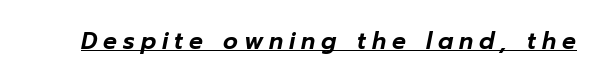
{"italic": "yes", "lean": "right", "slant_degrees": 12, "underline": "yes", "letter_spacing": "wide", "letter_spacing_em": 0.26, "glyph_px": 23}
